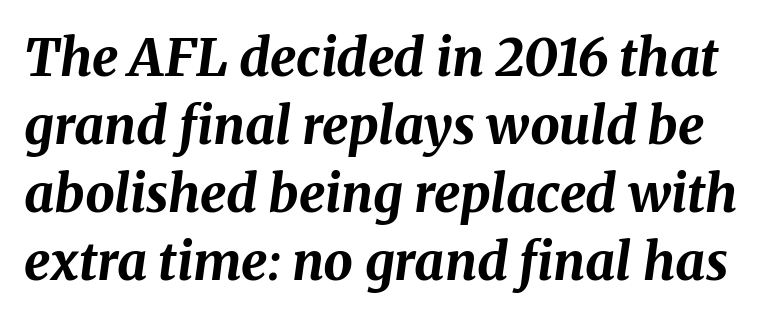
Q: Is the text bold? A: Yes.
Q: Is the text italic (slanted)? A: Yes, it leans right by about 8 degrees.
Q: Is the text underlined? A: No.
Q: Is the spacing between letters normal or unusually wide? A: Normal.
Q: Is the spacing between lines tight, normal or loose? A: Normal.
Q: Width (condensed, normal, or wide)? A: Normal.
Q: Stroke contrast? A: Medium.
Q: x-height? A: Medium.
Q: Monospaced? A: No.
